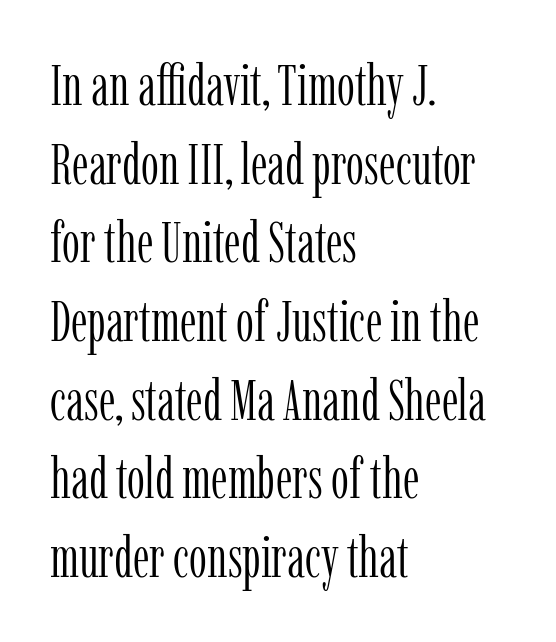
The image shows 57 px light, condensed serif type, upright; set left-aligned, normal line spacing (1.38x), normal letter spacing, not underlined; low stroke contrast and a medium x-height.
